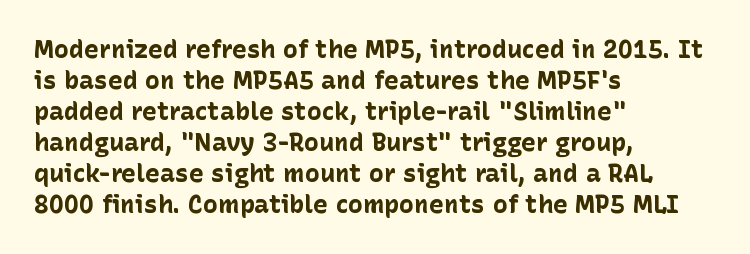
The image shows 25 px bold type, upright; set left-aligned, line spacing 1.24x, normal letter spacing, not underlined.
